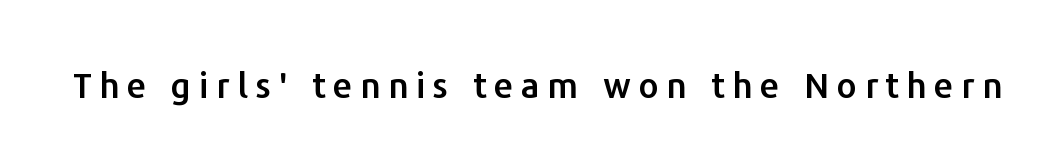
{"serif": "no", "italic": "no", "width": "normal", "stroke_contrast": "low", "x_height": "medium", "monospaced": "no", "underline": "no", "letter_spacing": "wide", "letter_spacing_em": 0.22, "glyph_px": 35}
